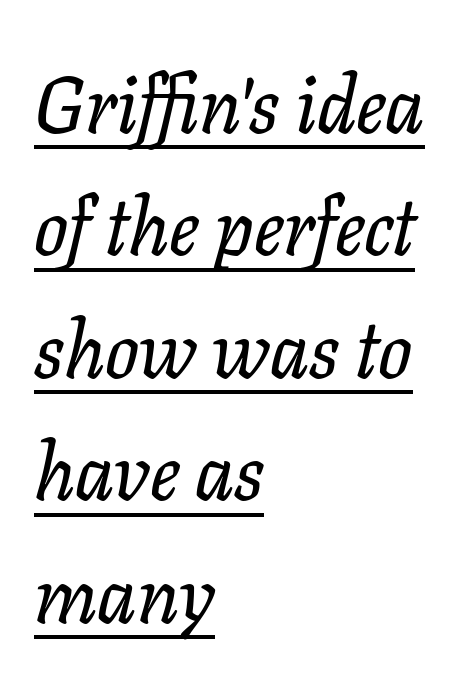
{"serif": "yes", "italic": "yes", "lean": "right", "slant_degrees": 11, "width": "normal", "stroke_contrast": "low", "x_height": "medium", "monospaced": "no", "underline": "yes", "align": "left", "line_spacing": "normal", "line_spacing_ratio": 1.55, "letter_spacing": "normal", "letter_spacing_em": 0.0, "glyph_px": 79}
